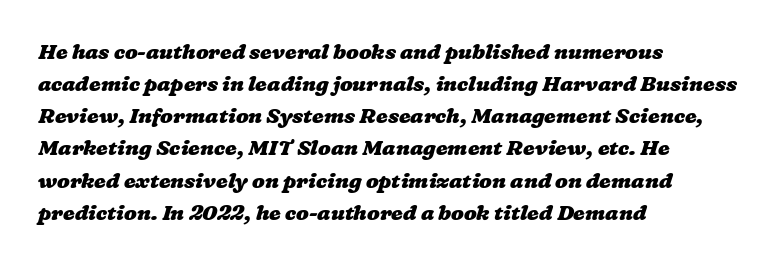
{"bold": "yes", "underline": "no", "align": "left", "line_spacing": "normal", "line_spacing_ratio": 1.53, "letter_spacing": "normal", "letter_spacing_em": 0.0, "glyph_px": 21}
